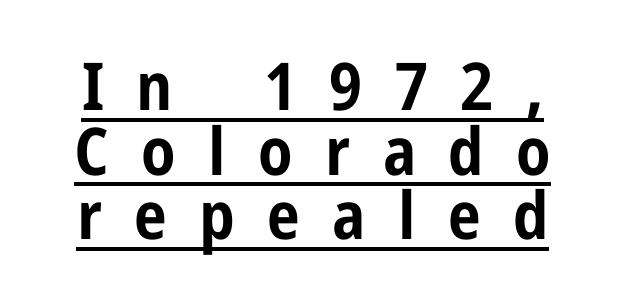
Q: Is the text bold? A: Yes.
Q: Is the text italic (slanted)? A: No, it is upright.
Q: Is the typeface a serif or a sans-serif typeface? A: Sans-serif.
Q: Is the text underlined? A: Yes.
Q: Is the spacing between letters normal or unusually wide? A: Unusually wide.
Q: Is the spacing between lines tight, normal or loose? A: Tight.
Q: Width (condensed, normal, or wide)? A: Condensed.
Q: Stroke contrast? A: Low.
Q: x-height? A: Medium.
Q: Monospaced? A: No.
